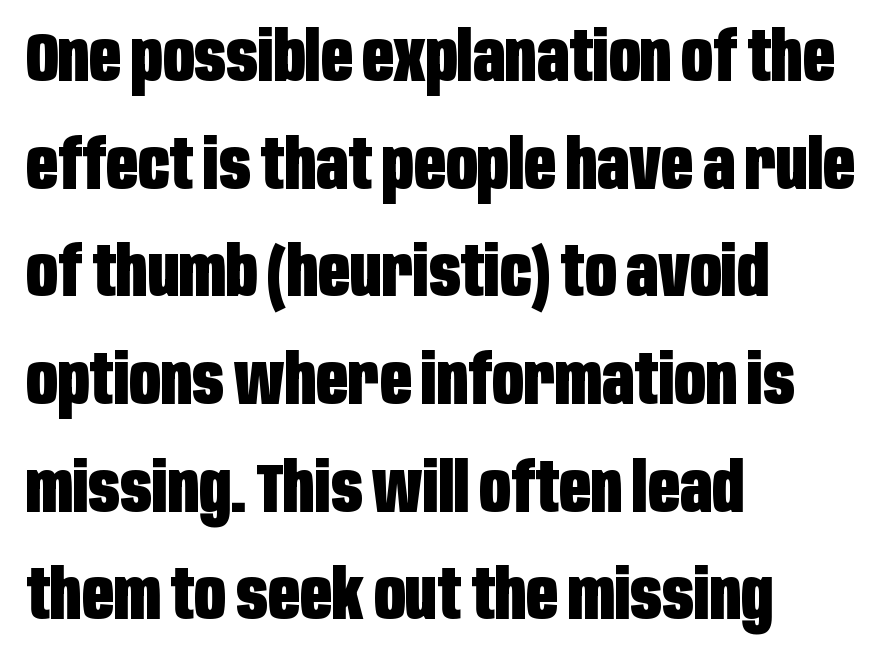
To sum up the face: it is a sans, with no serifs. There is no visible air inserted between adjacent glyphs. The rag falls on the right side of this text block. Notice how descenders clear the ascenders below comfortably — that's standard leading. A dark, heavy texture on the line: the type is bold.
